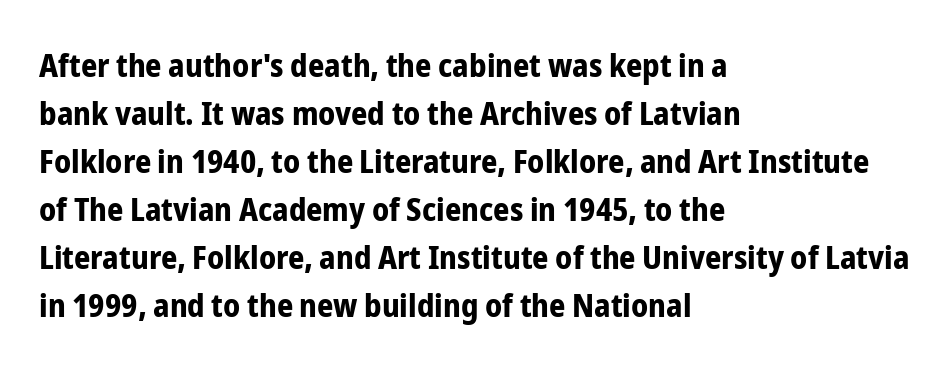
{"serif": "no", "italic": "no", "bold": "yes", "weight": "bold", "width": "condensed", "stroke_contrast": "low", "x_height": "medium", "monospaced": "no", "underline": "no", "align": "left", "line_spacing": "normal", "line_spacing_ratio": 1.5, "letter_spacing": "normal", "letter_spacing_em": 0.0, "glyph_px": 32}
